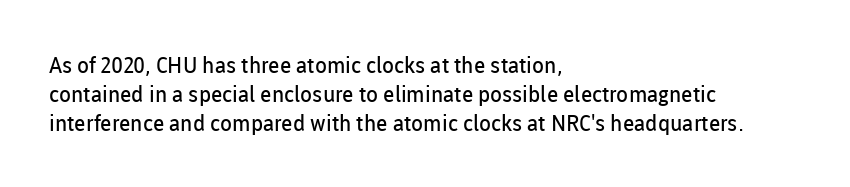
{"italic": "no", "bold": "no", "underline": "no", "align": "left", "line_spacing": "normal", "line_spacing_ratio": 1.32, "letter_spacing": "normal", "letter_spacing_em": 0.0, "glyph_px": 22}
